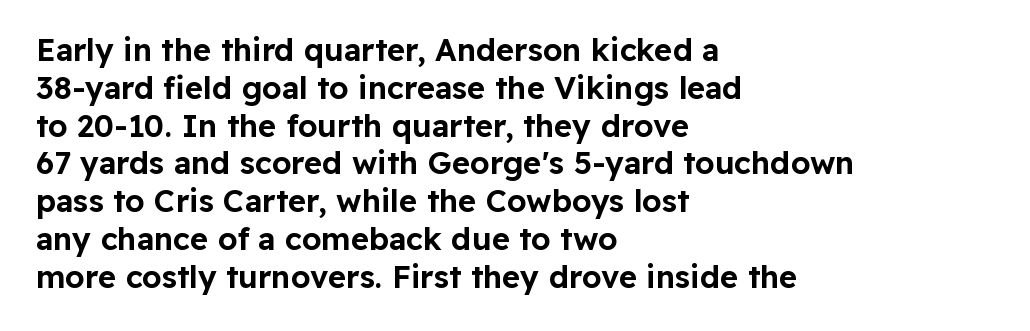
The image shows 31 px sans-serif type, upright; set left-aligned, line spacing 1.22x, normal letter spacing, not underlined; low stroke contrast and a medium x-height.
